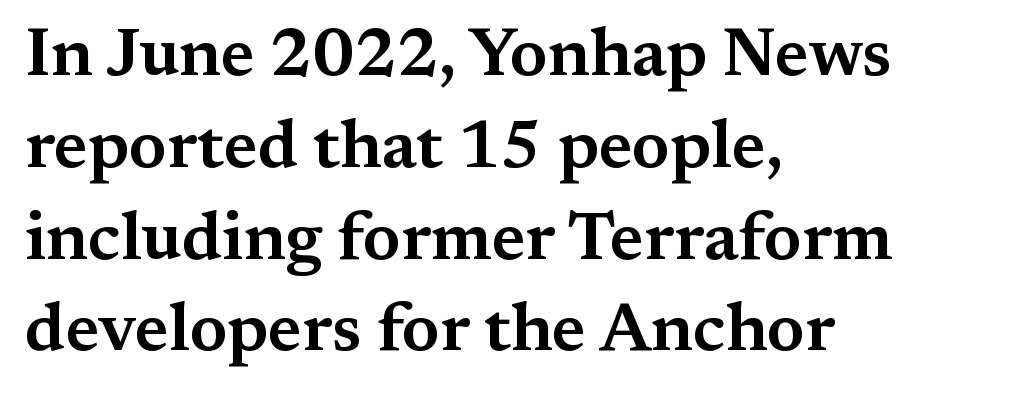
{"serif": "yes", "italic": "no", "width": "wide", "stroke_contrast": "medium", "x_height": "medium", "monospaced": "no", "underline": "no", "align": "left", "line_spacing": "normal", "line_spacing_ratio": 1.37, "letter_spacing": "normal", "letter_spacing_em": 0.0, "glyph_px": 67}
